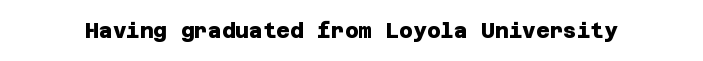
The image shows 21 px bold type; set normal letter spacing, not underlined.
